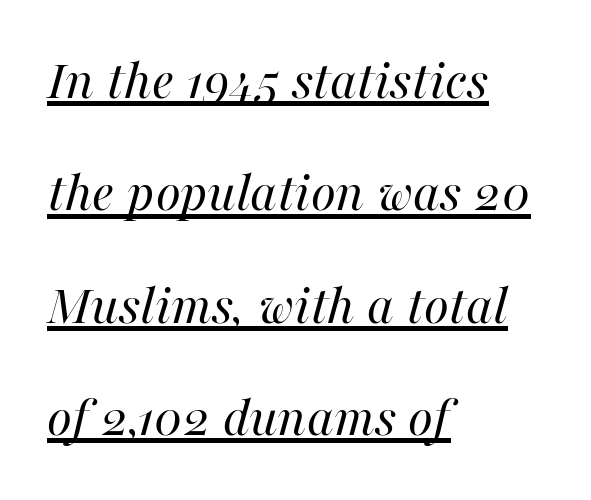
{"italic": "yes", "lean": "right", "slant_degrees": 16, "bold": "no", "weight": "regular", "width": "normal", "stroke_contrast": "high", "x_height": "medium", "monospaced": "no", "underline": "yes", "align": "left", "line_spacing": "loose", "line_spacing_ratio": 1.97, "letter_spacing": "normal", "letter_spacing_em": 0.0, "glyph_px": 57}
